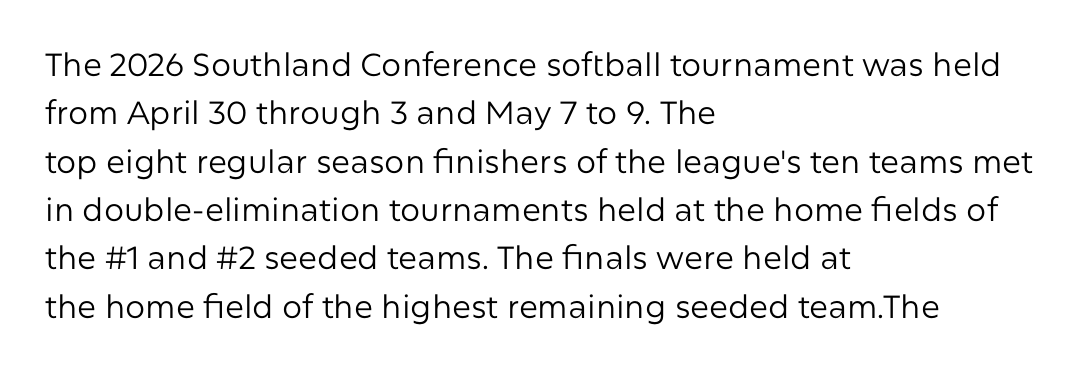
Q: Is the text bold? A: No.
Q: Is the text italic (slanted)? A: No, it is upright.
Q: Is the typeface a serif or a sans-serif typeface? A: Sans-serif.
Q: Is the text underlined? A: No.
Q: How is the paragraph aligned? A: Left-aligned.
Q: Is the spacing between letters normal or unusually wide? A: Normal.
Q: Is the spacing between lines tight, normal or loose? A: Normal.
Q: Width (condensed, normal, or wide)? A: Normal.
Q: Stroke contrast? A: Low.
Q: x-height? A: Medium.
Q: Monospaced? A: No.
